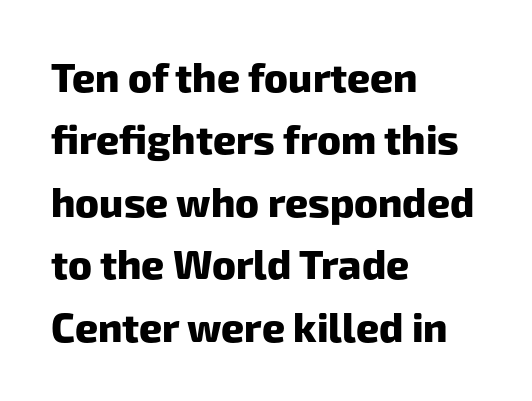
Plenty of ink on the page — the face is bold. Think of a printed novel: that variable character pitch is what you see here. Tracking value appears to be zero — textbook default spacing. Stroke terminals: plain, sans-serif.
